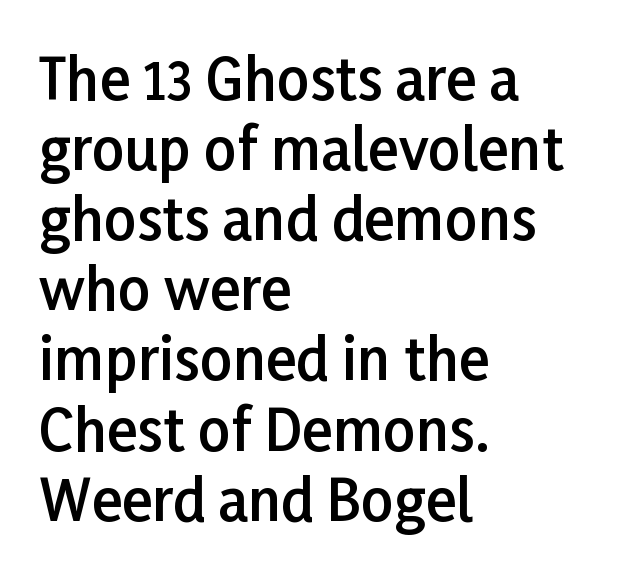
The image shows 57 px semibold sans-serif type, upright; set left-aligned, line spacing 1.23x, normal letter spacing, not underlined; low stroke contrast and a medium x-height.
